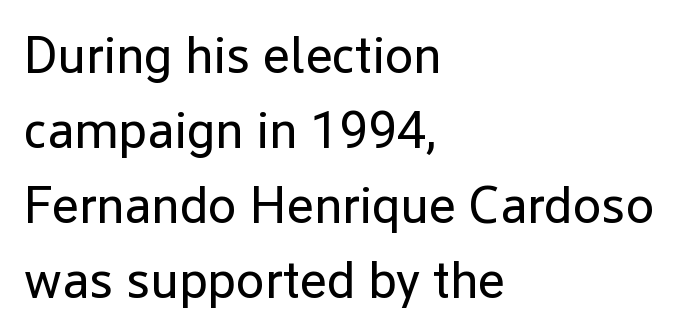
The text block is weighted toward the left margin, trailing off unevenly rightward. Check where the strokes stop: nothing finishes them off — pure sans. Spacing between characters is what you'd get straight out of the box. Reading down the column, the eye jumps a familiar distance to each next line.
